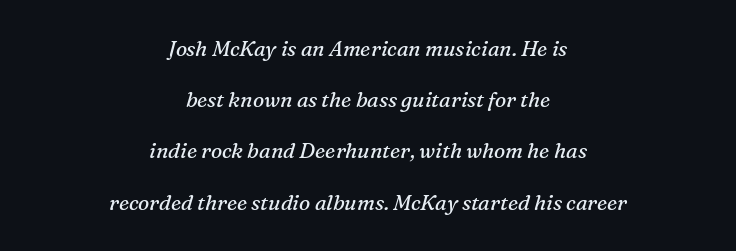
The whole block is typeset with a tilt. The rendering positions every line midway between the sides. Does the leading feel generous? Absolutely, it's lavish. These glyphs show unthickened strokes, regular width or finer. Characters follow at the spacing the type designer built in. Type without underlining.
